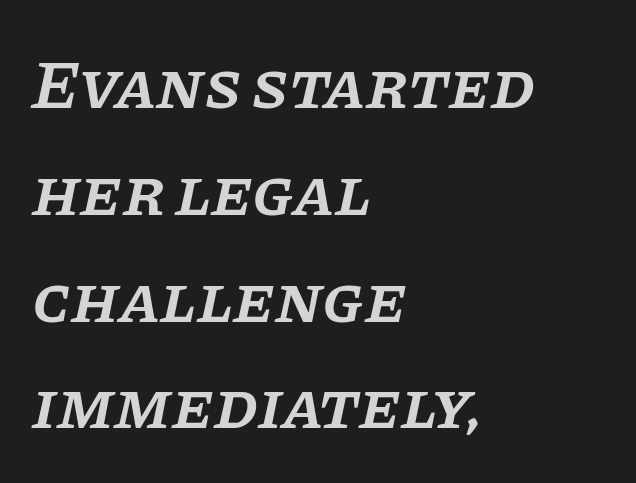
Which margin do the lines hug? The left one — the right edge is uneven. Type style note: has serifs. The text carries the slant typical of an italic or oblique font. Here the designer chose a conventional face with non-uniform glyph widths. The vertical gap from one line to the next is medium.
